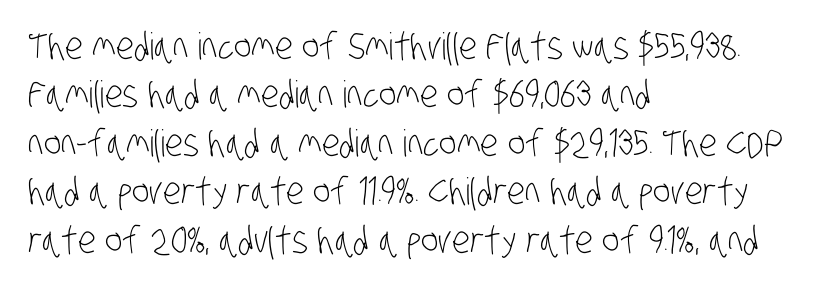
Q: Is the text bold? A: No.
Q: Is the typeface a serif or a sans-serif typeface? A: Sans-serif.
Q: Is the text underlined? A: No.
Q: How is the paragraph aligned? A: Left-aligned.
Q: Is the spacing between letters normal or unusually wide? A: Normal.
Q: Is the spacing between lines tight, normal or loose? A: Normal.
Q: Width (condensed, normal, or wide)? A: Condensed.
Q: Stroke contrast? A: Low.
Q: x-height? A: Large.
Q: Monospaced? A: No.
